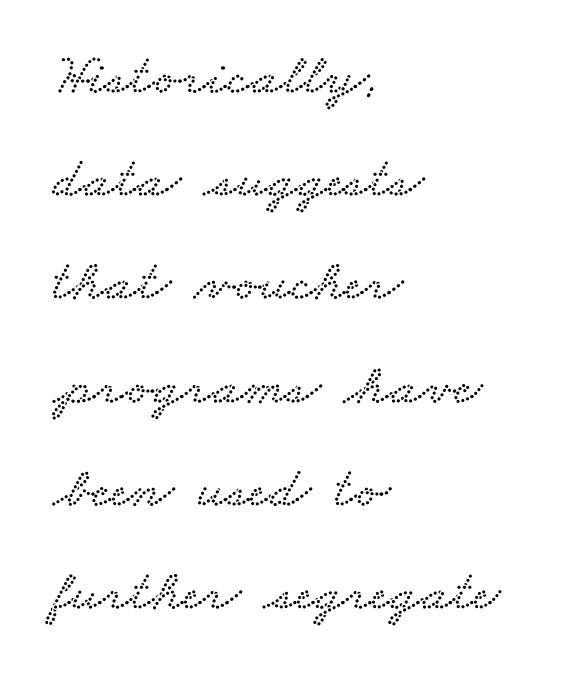
Here the designer chose a conventional face with non-uniform glyph widths. Letterform terminals end in serifs throughout the passage. The strip under each line holds only bare page. The ragged edge is on the right, which tells us the setting is flush left. Characters follow at the spacing the type designer built in.
